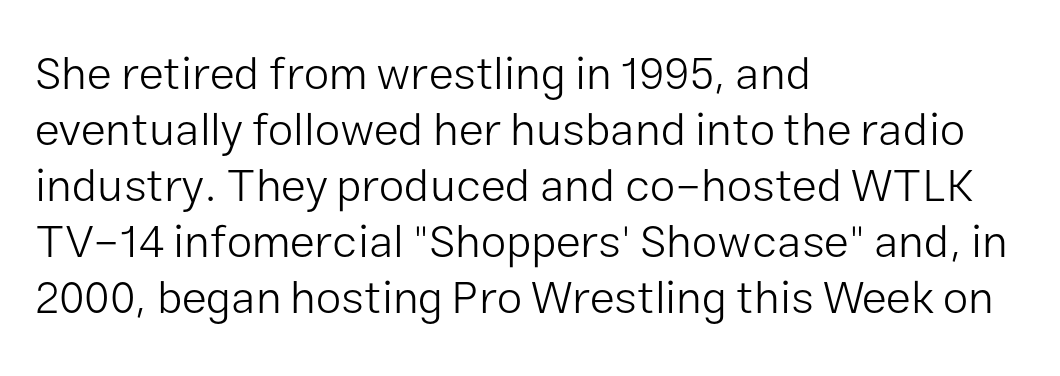
The image shows 46 px light sans-serif type, upright; set left-aligned, line spacing 1.22x, normal letter spacing, not underlined; low stroke contrast and a medium x-height.
